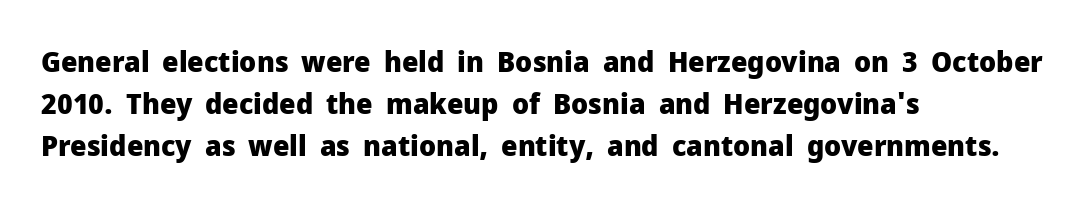
The image shows 29 px heavy sans-serif type, upright; set left-aligned, normal line spacing (1.44x), normal letter spacing, not underlined; low stroke contrast and a medium x-height.
